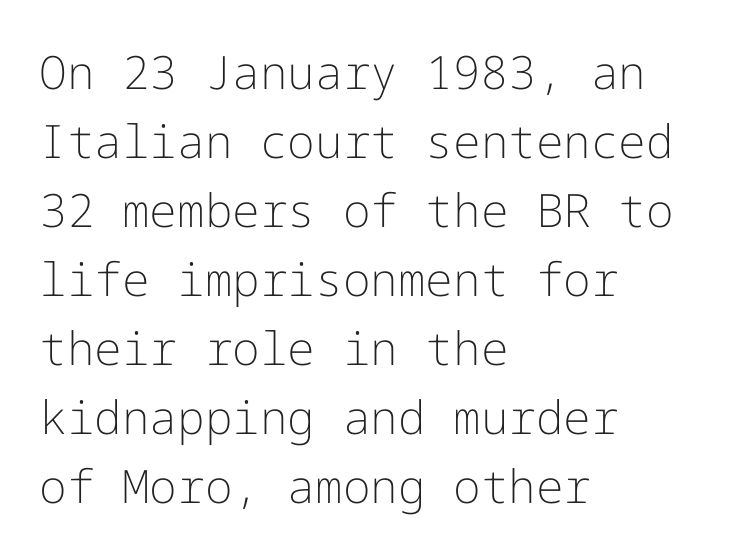
{"serif": "no", "italic": "no", "bold": "no", "weight": "light", "width": "normal", "stroke_contrast": "low", "x_height": "medium", "underline": "no", "align": "left", "line_spacing": "normal", "line_spacing_ratio": 1.5, "letter_spacing": "normal", "letter_spacing_em": 0.0, "glyph_px": 46}
